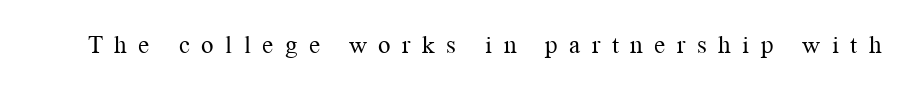
Style check: upright. Is the type heavy? It reads as light-to-regular instead. Words appear elongated and porous because spacing is wide. Has an underline been added? It has not.
